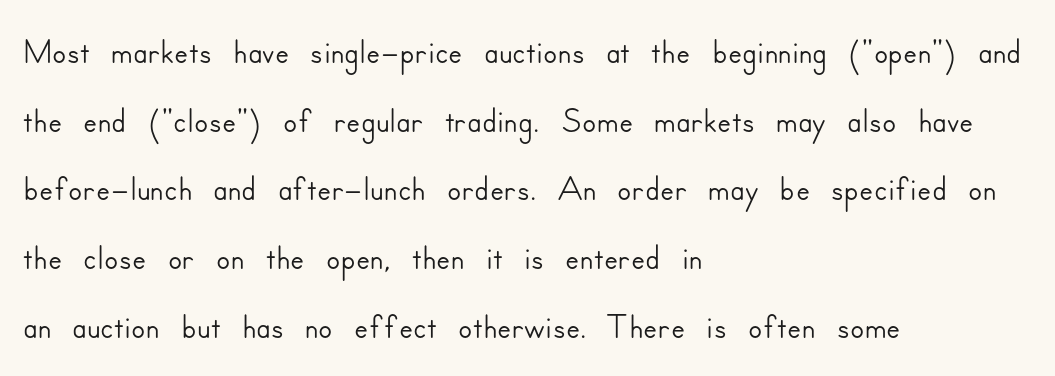
{"serif": "no", "italic": "no", "width": "normal", "stroke_contrast": "low", "x_height": "small", "monospaced": "no", "underline": "no", "align": "left", "line_spacing": "normal", "line_spacing_ratio": 1.32, "letter_spacing": "normal", "letter_spacing_em": 0.0, "glyph_px": 52}
